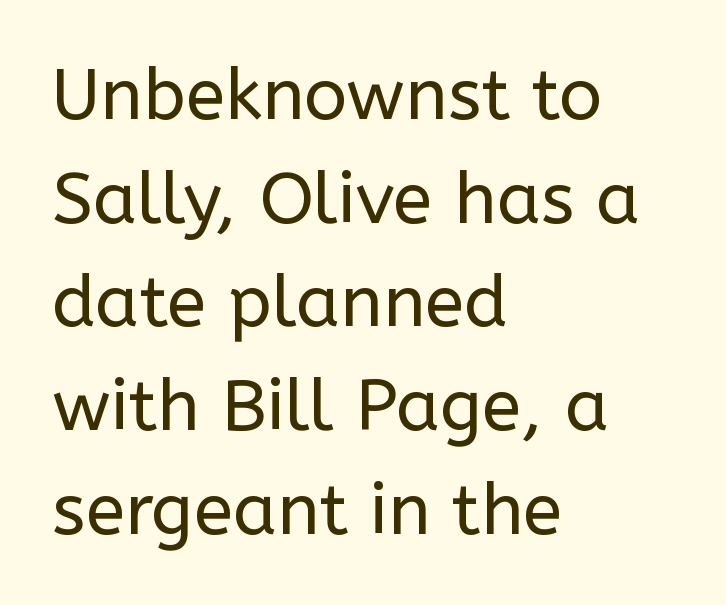
{"serif": "no", "italic": "no", "bold": "no", "weight": "regular", "width": "normal", "stroke_contrast": "low", "x_height": "medium", "monospaced": "no", "underline": "no", "align": "left", "line_spacing": "normal", "line_spacing_ratio": 1.44, "letter_spacing": "normal", "letter_spacing_em": 0.0, "glyph_px": 72}
